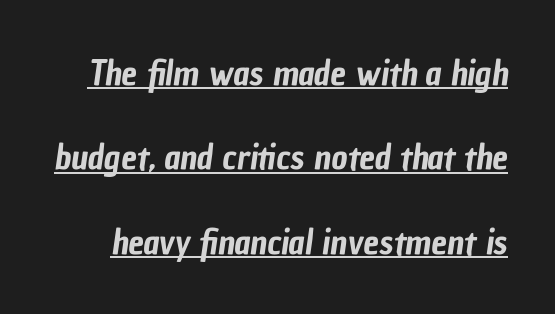
Widely set lines give the paragraph a tall, airy silhouette. Has an underline been added? It has. Standard letterfit; no display-style spreading of the glyphs. Font category for this specimen: sans-serif.
